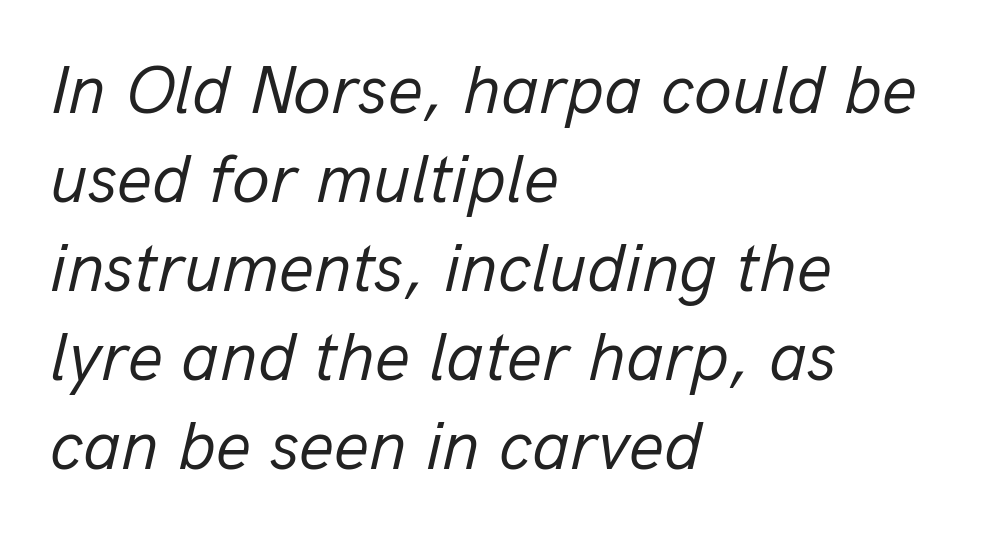
Q: Is the text bold? A: No.
Q: Is the text italic (slanted)? A: Yes, it leans right by about 13 degrees.
Q: Is the text underlined? A: No.
Q: How is the paragraph aligned? A: Left-aligned.
Q: Is the spacing between letters normal or unusually wide? A: Normal.
Q: Is the spacing between lines tight, normal or loose? A: Normal.
Q: Width (condensed, normal, or wide)? A: Normal.
Q: Stroke contrast? A: Low.
Q: x-height? A: Medium.
Q: Monospaced? A: No.
